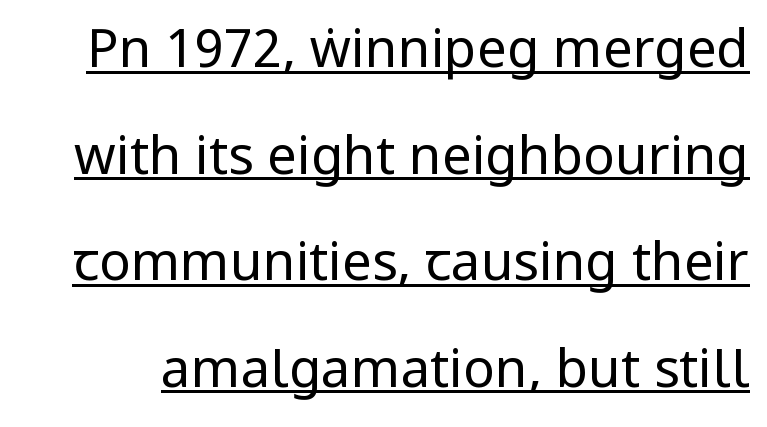
The image shows 53 px regular-weight, condensed sans-serif type, upright; set loose line spacing (2.01x), normal letter spacing, underlined; low stroke contrast and a large x-height.
